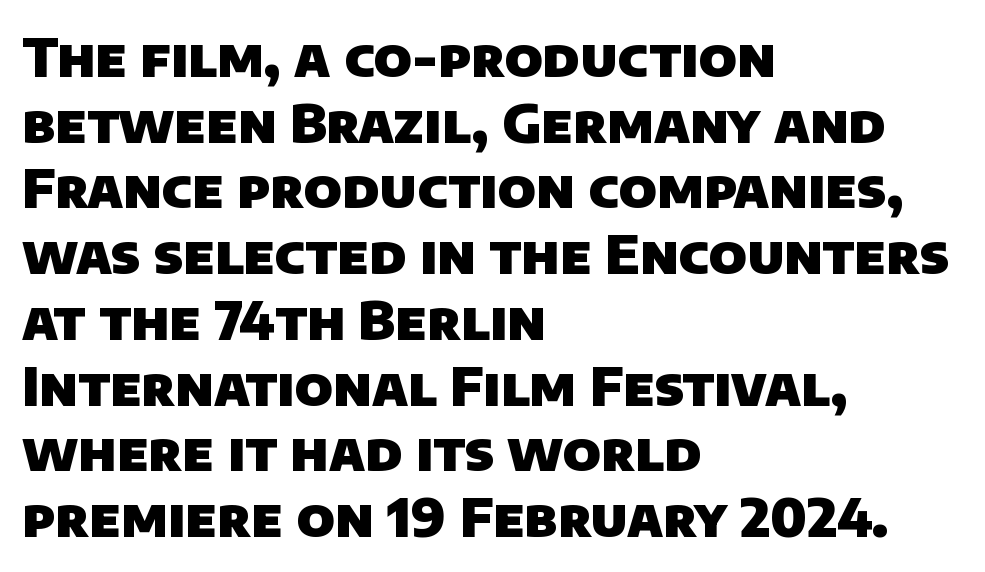
The face used here has the dense, thick strokes of a bold. The compositor pushed each line to the left boundary. This sample has the flowing, uneven cadence of proportional lettering. The gaps between neighbouring characters are ordinary and unremarkable. You can tell from the bare stems that sans-serif type was used.
